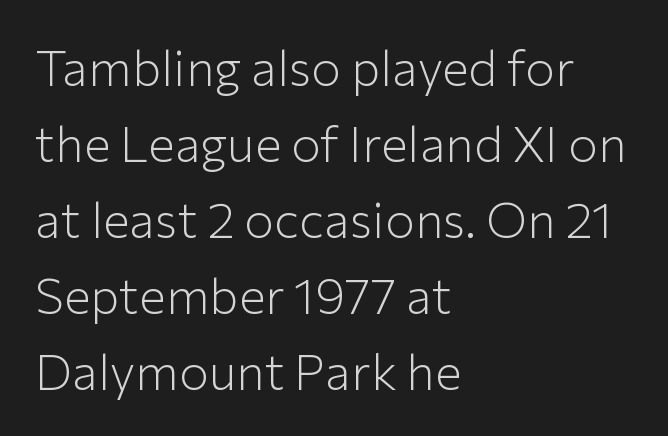
Q: Is the text bold? A: No.
Q: Is the text italic (slanted)? A: No, it is upright.
Q: Is the typeface a serif or a sans-serif typeface? A: Sans-serif.
Q: Is the text underlined? A: No.
Q: How is the paragraph aligned? A: Left-aligned.
Q: Is the spacing between letters normal or unusually wide? A: Normal.
Q: Is the spacing between lines tight, normal or loose? A: Normal.
Q: Width (condensed, normal, or wide)? A: Normal.
Q: Stroke contrast? A: Low.
Q: x-height? A: Medium.
Q: Monospaced? A: No.
